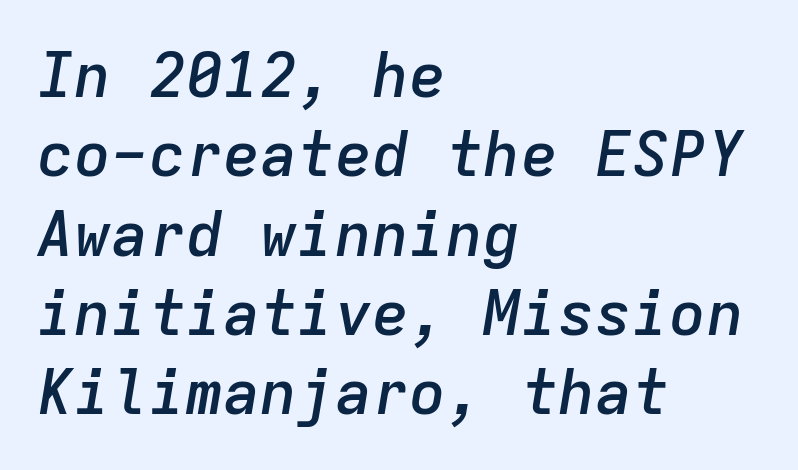
Q: Is the text bold? A: Semi-bold.
Q: Is the text italic (slanted)? A: Yes, it leans right by about 9 degrees.
Q: Is the text underlined? A: No.
Q: How is the paragraph aligned? A: Left-aligned.
Q: Is the spacing between letters normal or unusually wide? A: Normal.
Q: Is the spacing between lines tight, normal or loose? A: Normal.
Q: Width (condensed, normal, or wide)? A: Normal.
Q: Stroke contrast? A: Low.
Q: x-height? A: Medium.
Q: Monospaced? A: Yes.
